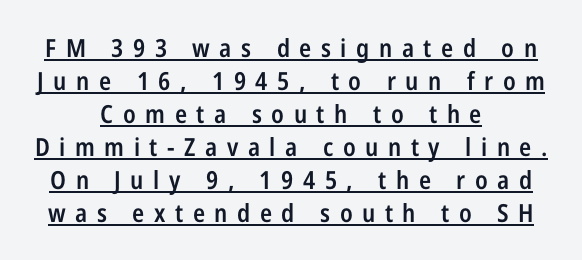
The image shows 25 px text type, upright; set centered, normal line spacing (1.32x), unusually wide letter spacing (+0.38 em), underlined.
